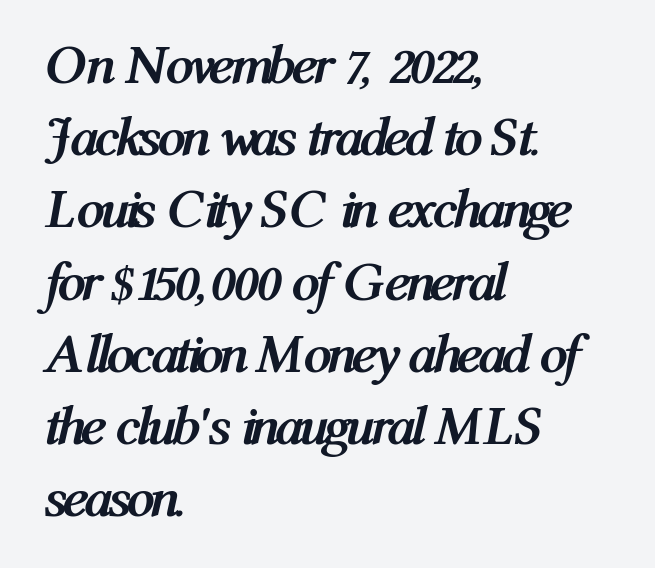
{"italic": "yes", "lean": "right", "slant_degrees": 12, "bold": "yes", "weight": "semibold", "width": "condensed", "stroke_contrast": "medium", "x_height": "medium", "monospaced": "no", "underline": "no", "align": "left", "line_spacing": "normal", "line_spacing_ratio": 1.29, "letter_spacing": "normal", "letter_spacing_em": 0.0, "glyph_px": 56}
